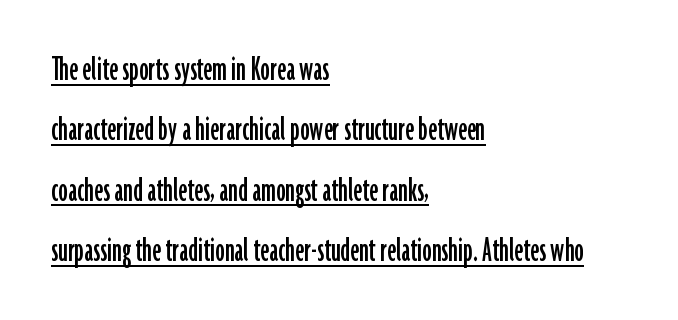
{"serif": "no", "italic": "no", "width": "condensed", "stroke_contrast": "low", "x_height": "medium", "monospaced": "no", "underline": "yes", "align": "left", "line_spacing": "normal", "line_spacing_ratio": 1.59, "letter_spacing": "normal", "letter_spacing_em": 0.0, "glyph_px": 38}
